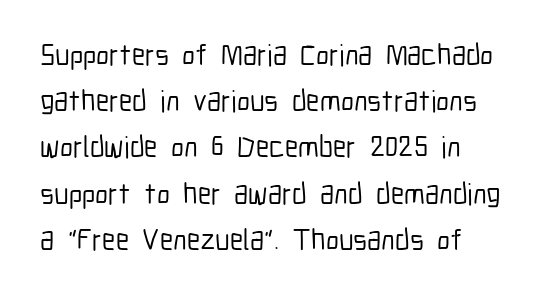
{"serif": "no", "italic": "no", "width": "condensed", "stroke_contrast": "low", "x_height": "medium", "monospaced": "no", "underline": "no", "line_spacing": "normal", "line_spacing_ratio": 1.54, "letter_spacing": "normal", "letter_spacing_em": 0.0, "glyph_px": 30}
